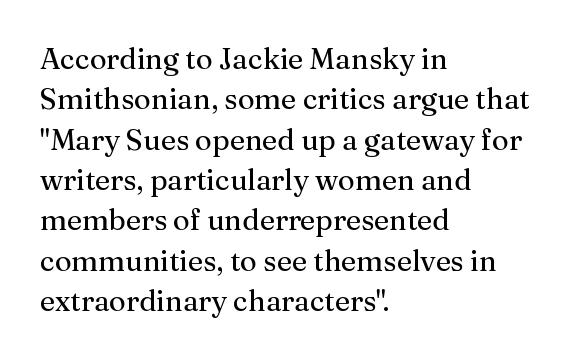
Just letters on the line, the space beneath them empty. Each word holds together tightly as a unit, with standard inter-letter gaps. These lines are rendered in a variable-pitch font. What's the leading like? Ordinary, nothing unusual. Stem width sits at or under what a default text font uses.
